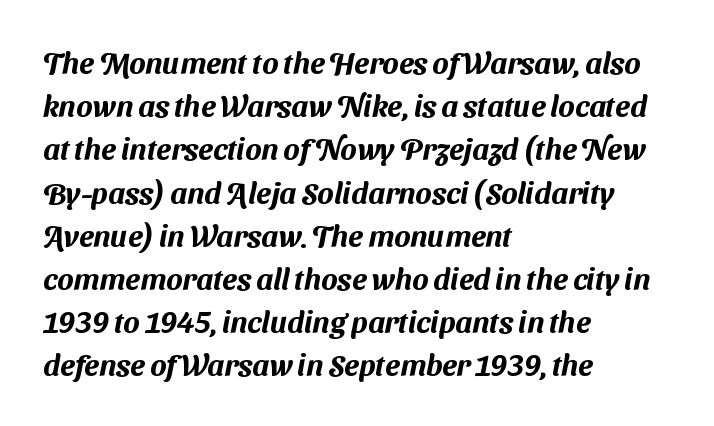
{"serif": "no", "width": "normal", "stroke_contrast": "medium", "x_height": "medium", "monospaced": "no", "underline": "no", "align": "left", "line_spacing": "normal", "line_spacing_ratio": 1.44, "letter_spacing": "normal", "letter_spacing_em": 0.0, "glyph_px": 30}
